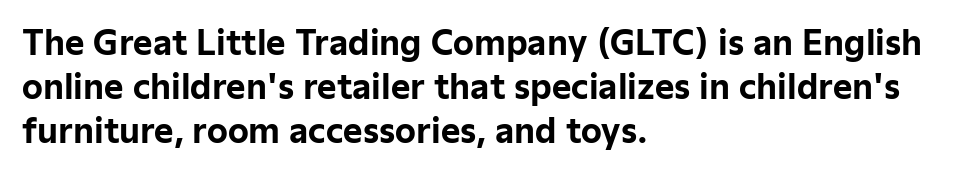
The image shows 33 px bold sans-serif type, upright; set left-aligned, normal line spacing (1.33x), normal letter spacing, not underlined; low stroke contrast and a medium x-height.
